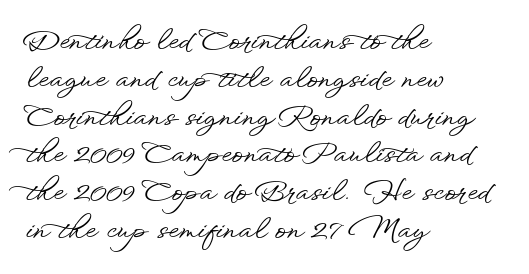
{"underline": "no", "align": "left", "line_spacing": "normal", "line_spacing_ratio": 1.4, "letter_spacing": "normal", "letter_spacing_em": 0.0, "glyph_px": 27}
